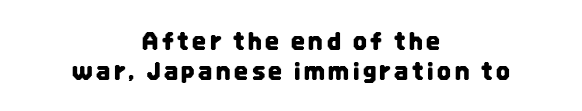
{"italic": "no", "underline": "no", "align": "center", "line_spacing_ratio": 1.24, "glyph_px": 24}
